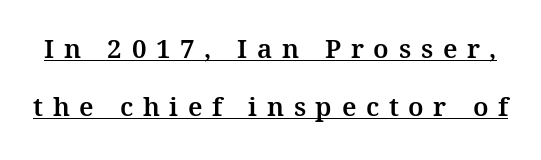
The image shows 26 px text type, upright; set loose line spacing (2.25x), unusually wide letter spacing (+0.37 em), underlined.
